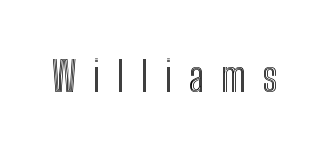
The image shows 41 px condensed type, upright; set unusually wide letter spacing (+0.4 em), not underlined; a medium x-height.
